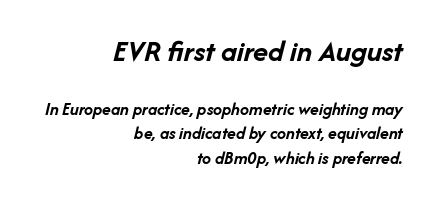
{"italic": "yes", "lean": "right", "slant_degrees": 14, "bold": "yes", "weight": "semibold", "width": "normal", "stroke_contrast": "low", "x_height": "medium", "monospaced": "no", "underline": "no", "align": "right", "line_spacing": "normal", "line_spacing_ratio": 1.36, "letter_spacing": "normal", "letter_spacing_em": 0.0, "larger_block": "first", "size_ratio": 1.72, "glyph_px": 31}
